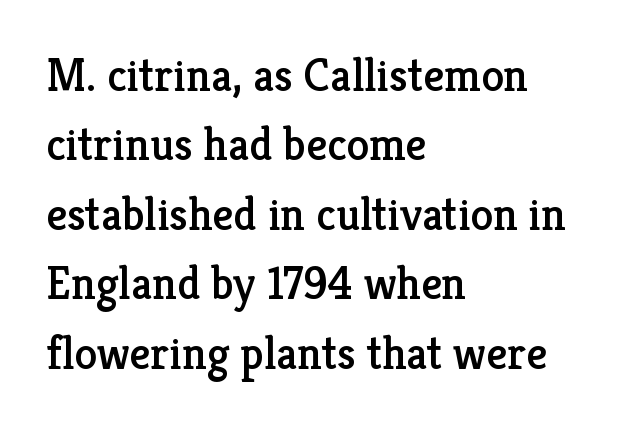
{"serif": "yes", "italic": "no", "width": "normal", "stroke_contrast": "low", "x_height": "medium", "monospaced": "no", "underline": "no", "align": "left", "line_spacing": "normal", "line_spacing_ratio": 1.51, "letter_spacing": "normal", "letter_spacing_em": 0.0, "glyph_px": 46}
